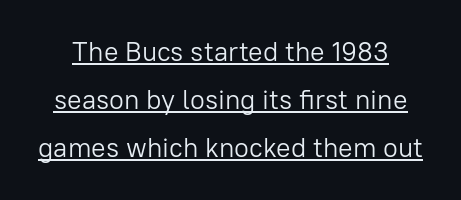
The image shows 27 px text type, upright; set line spacing 1.78x, normal letter spacing, underlined.
